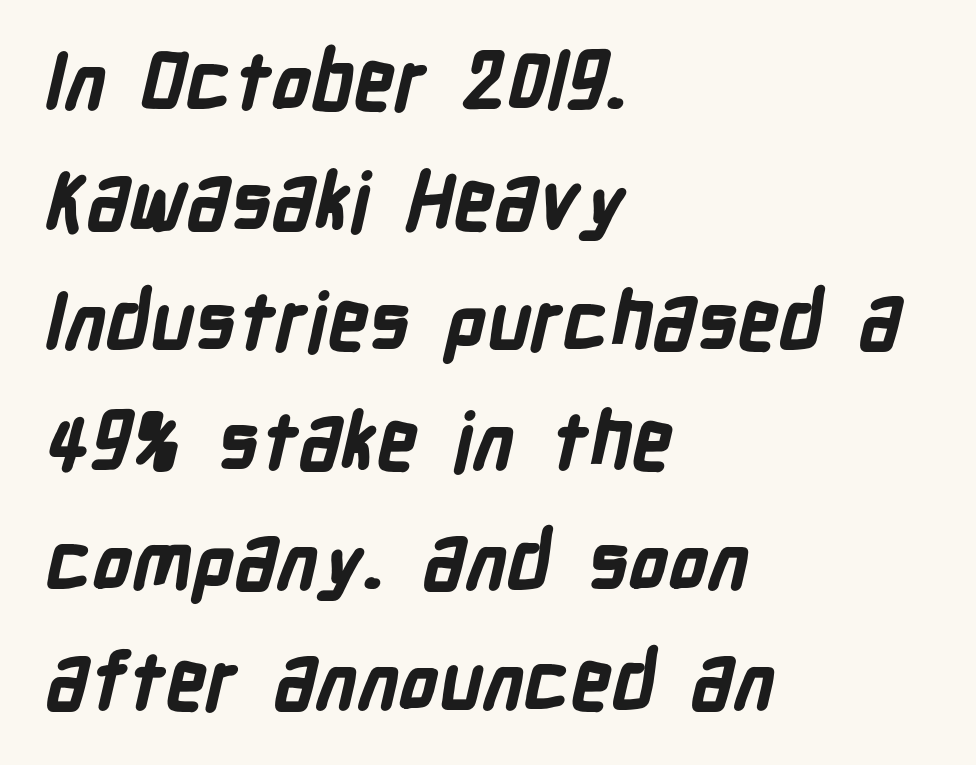
Q: Is the text bold? A: Yes.
Q: Is the typeface a serif or a sans-serif typeface? A: Sans-serif.
Q: Is the text underlined? A: No.
Q: How is the paragraph aligned? A: Left-aligned.
Q: Is the spacing between letters normal or unusually wide? A: Normal.
Q: Is the spacing between lines tight, normal or loose? A: Normal.
Q: Width (condensed, normal, or wide)? A: Condensed.
Q: Stroke contrast? A: Low.
Q: x-height? A: Medium.
Q: Monospaced? A: No.
